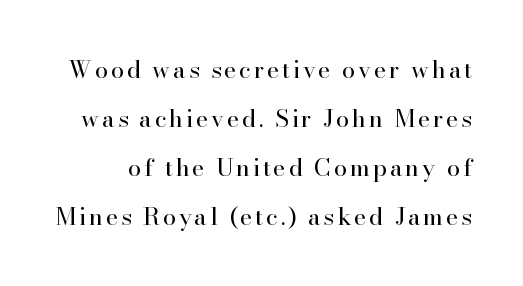
The passage shown is not bold in any degree. The area under the type is left untouched. Compared with typical paragraphs, the rows here are farther apart. Do the letters lean? They stand straight.
